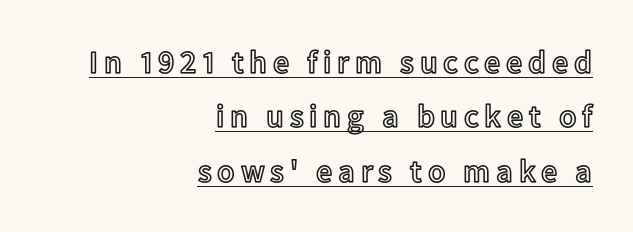
The image shows 32 px text type, upright; set right-aligned, normal line spacing (1.7x), underlined; a medium x-height.
